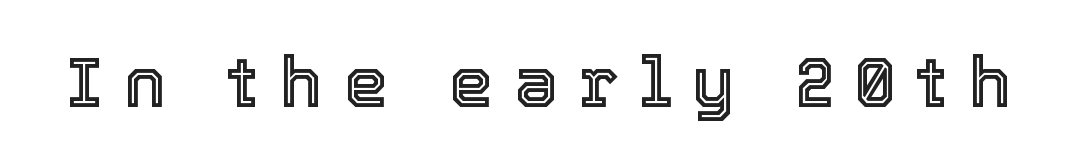
Caption: expanded tracking, letters set apart. Think of a printed novel: that variable character pitch is what you see here. Unmarked baselines from the first word to the last. Posture: vertical.
